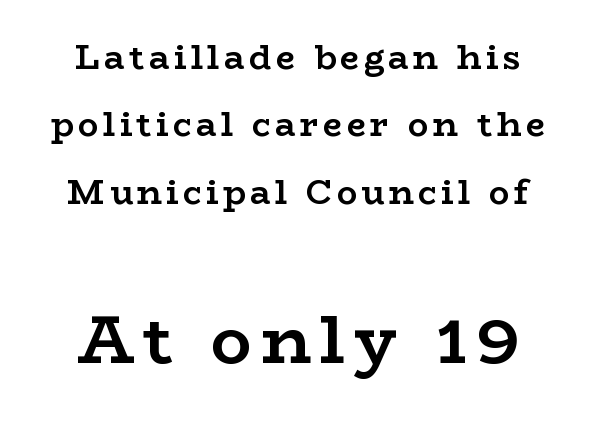
Serifs: yes, visible at the terminals of the letterforms. Underline: absent. Italic: no, the glyphs are upright roman. In CSS terms this would be text-align: center. Strokes here are thick enough to call this a true bold. One glance says open: line gaps are wider than usual.
